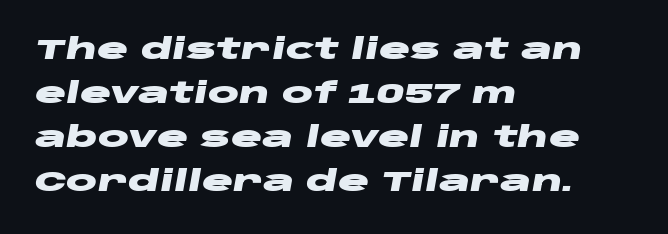
{"italic": "yes", "lean": "right", "slant_degrees": 10, "bold": "yes", "weight": "heavy", "width": "wide", "stroke_contrast": "low", "x_height": "large", "monospaced": "no", "underline": "no", "align": "left", "line_spacing": "normal", "line_spacing_ratio": 1.52, "letter_spacing": "normal", "letter_spacing_em": 0.0, "glyph_px": 29}
